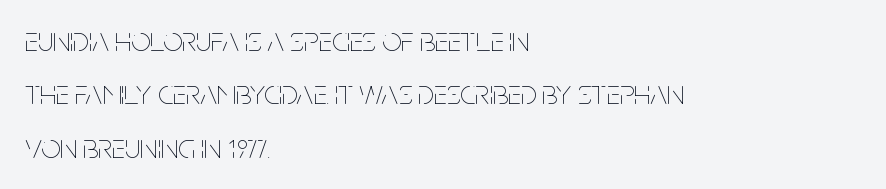
{"italic": "no", "bold": "no", "weight": "thin", "width": "condensed", "stroke_contrast": "low", "x_height": "large", "monospaced": "no", "underline": "no", "align": "left", "line_spacing": "normal", "line_spacing_ratio": 1.57, "letter_spacing": "normal", "letter_spacing_em": 0.0, "glyph_px": 34}
